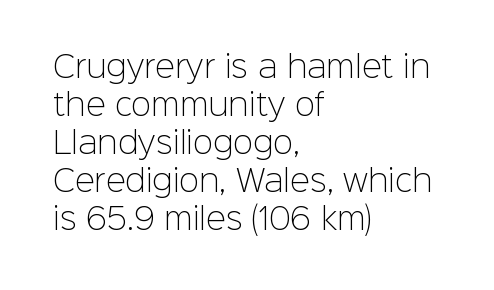
Q: Is the text bold? A: No.
Q: Is the text italic (slanted)? A: No, it is upright.
Q: Is the typeface a serif or a sans-serif typeface? A: Sans-serif.
Q: Is the text underlined? A: No.
Q: How is the paragraph aligned? A: Left-aligned.
Q: Is the spacing between letters normal or unusually wide? A: Normal.
Q: Is the spacing between lines tight, normal or loose? A: Normal.
Q: Width (condensed, normal, or wide)? A: Normal.
Q: Stroke contrast? A: Low.
Q: x-height? A: Medium.
Q: Monospaced? A: No.
